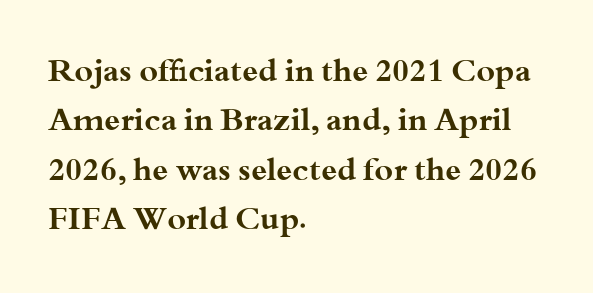
The image shows 32 px bold, wide serif type, upright; set left-aligned, normal line spacing (1.54x), normal letter spacing, not underlined; medium stroke contrast and a small x-height.
